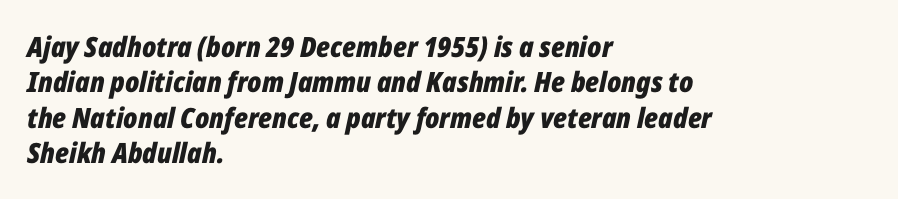
The image shows 28 px bold, condensed type, italic (leaning right); set left-aligned, normal line spacing (1.26x), normal letter spacing, not underlined; low stroke contrast and a medium x-height.
